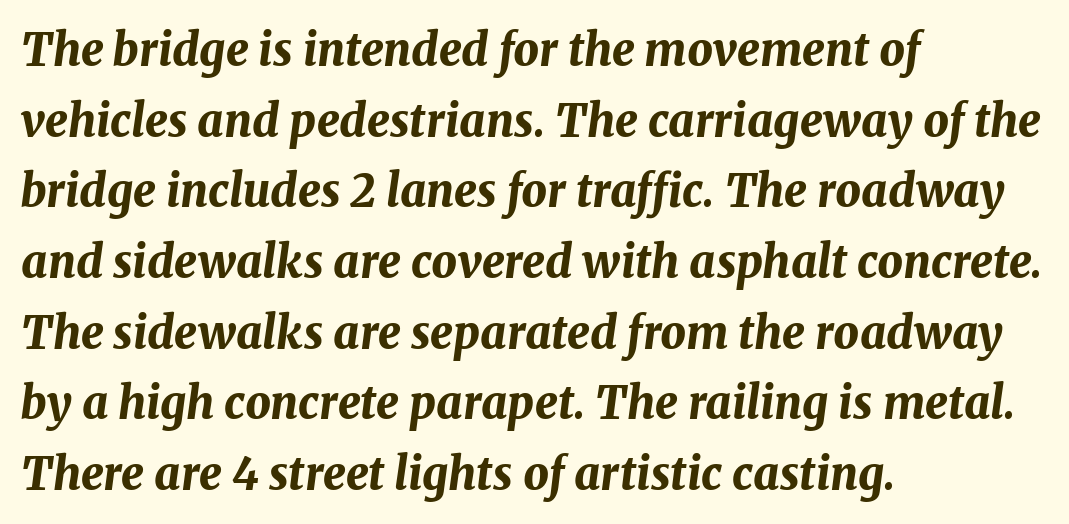
The axis of the letterforms is tilted away from vertical. A normal amount of white space separates one row of letters from the next. Left-aligned paragraph, ragged on the right. The space directly below the letters is spotless.
